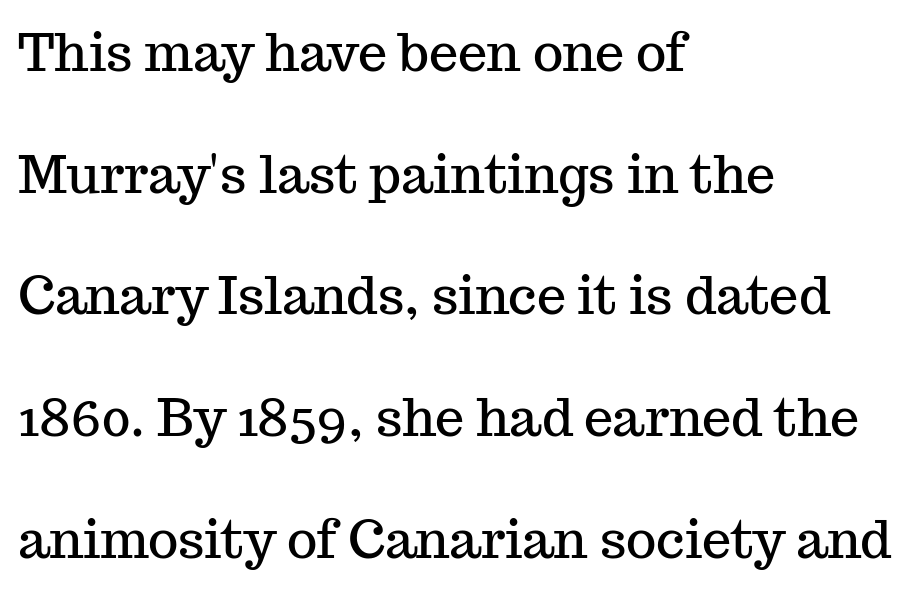
Q: Is the text italic (slanted)? A: No, it is upright.
Q: Is the typeface a serif or a sans-serif typeface? A: Serif.
Q: Is the text underlined? A: No.
Q: How is the paragraph aligned? A: Left-aligned.
Q: Is the spacing between letters normal or unusually wide? A: Normal.
Q: Is the spacing between lines tight, normal or loose? A: Loose.
Q: Width (condensed, normal, or wide)? A: Normal.
Q: Stroke contrast? A: Medium.
Q: x-height? A: Medium.
Q: Monospaced? A: No.
